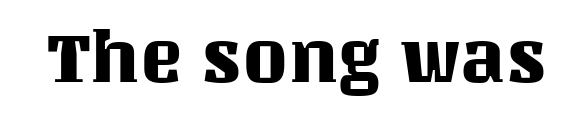
The image shows 72 px text type, upright; set normal letter spacing, not underlined; medium stroke contrast and a large x-height.
